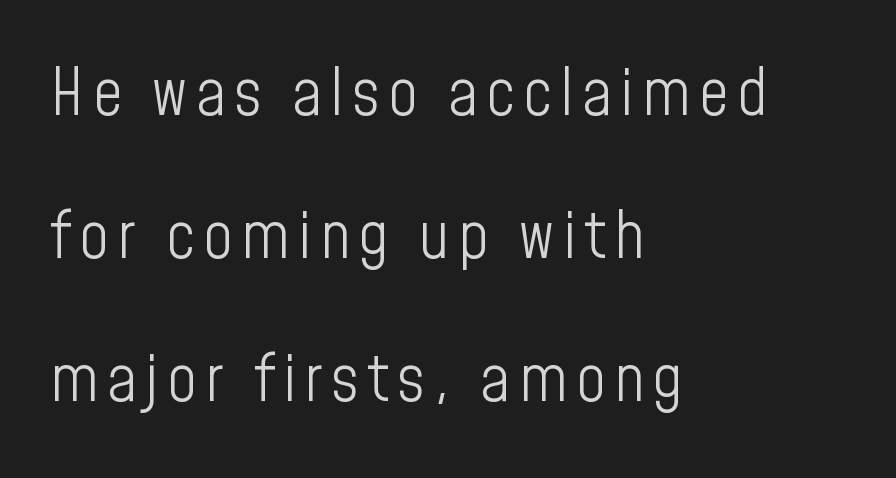
The image shows 65 px light, condensed sans-serif type, upright; set left-aligned, loose line spacing (2.2x), not underlined; low stroke contrast and a medium x-height.
